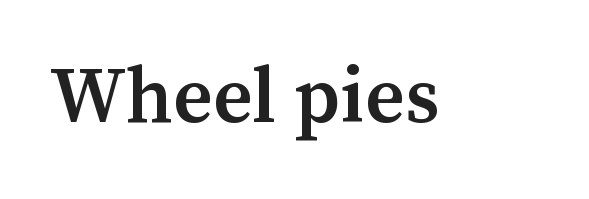
{"serif": "yes", "italic": "no", "bold": "semi", "weight": "semibold", "width": "normal", "stroke_contrast": "medium", "x_height": "medium", "monospaced": "no", "underline": "no", "letter_spacing": "normal", "letter_spacing_em": 0.0, "glyph_px": 78}
